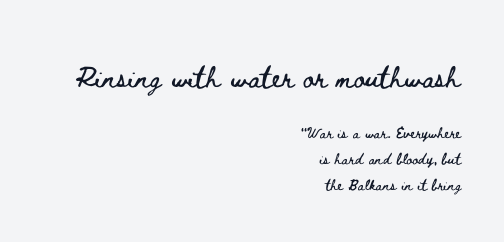
The image shows 27 px text type; set right-aligned, line spacing 1.86x, normal letter spacing, not underlined; the first (top) block is 1.93x larger.
